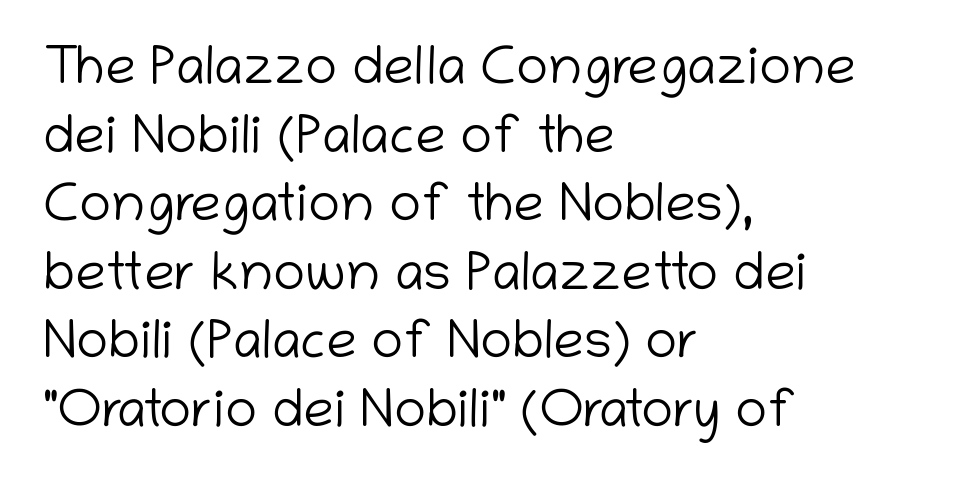
Varying glyph widths throughout — classic text-font behaviour. The gaps between neighbouring characters are ordinary and unremarkable. Stems here are at most as thick as an everyday book face. A classic flush-left, rag-right setting is used for this passage. A roman cut, with each character standing at attention.
